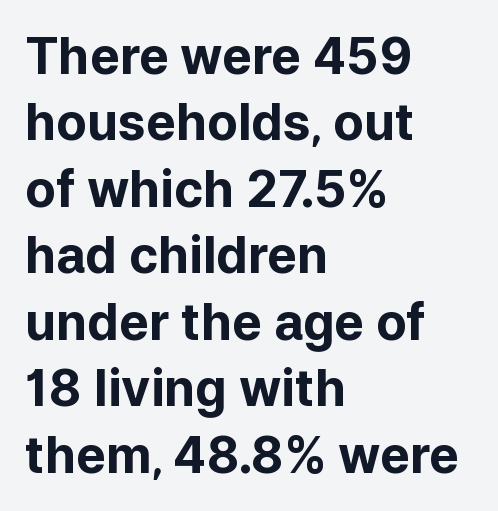
Q: Is the text bold? A: Yes.
Q: Is the text italic (slanted)? A: No, it is upright.
Q: Is the typeface a serif or a sans-serif typeface? A: Sans-serif.
Q: Is the text underlined? A: No.
Q: How is the paragraph aligned? A: Left-aligned.
Q: Is the spacing between letters normal or unusually wide? A: Normal.
Q: Is the spacing between lines tight, normal or loose? A: Normal.
Q: Width (condensed, normal, or wide)? A: Normal.
Q: Stroke contrast? A: Low.
Q: x-height? A: Medium.
Q: Monospaced? A: No.
